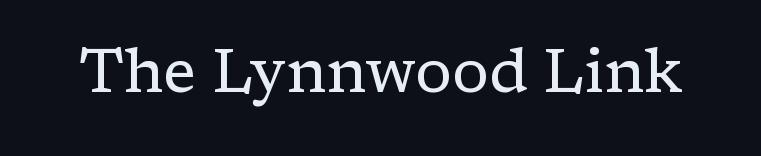
Q: Is the text bold? A: No.
Q: Is the text italic (slanted)? A: No, it is upright.
Q: Is the typeface a serif or a sans-serif typeface? A: Serif.
Q: Is the text underlined? A: No.
Q: Is the spacing between letters normal or unusually wide? A: Normal.
Q: Width (condensed, normal, or wide)? A: Normal.
Q: Stroke contrast? A: Low.
Q: x-height? A: Medium.
Q: Monospaced? A: No.
